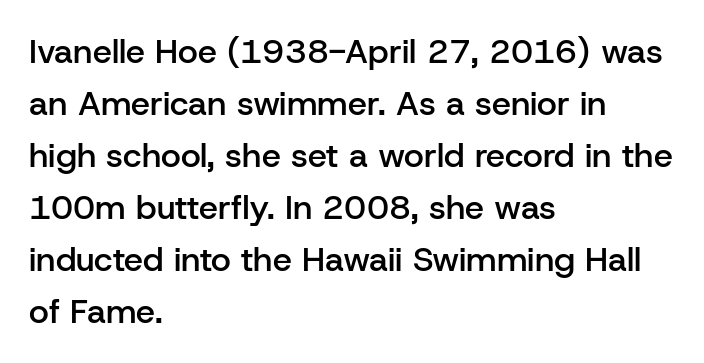
Tall strokes in this sample are plumb rather than angled. One glance says typical: line gaps are just what's usual. One-word summary of the alignment: left. The passage shown is typed in a proportional face where columns would drift. Note: no serifs on the glyphs. Here the glyphs are tracked normally, forming tight word shapes.
